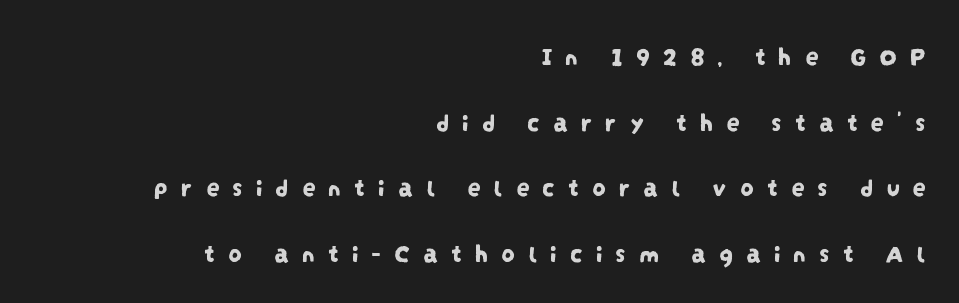
Q: Is the text underlined? A: No.
Q: How is the paragraph aligned? A: Right-aligned.
Q: Is the spacing between letters normal or unusually wide? A: Unusually wide.
Q: Is the spacing between lines tight, normal or loose? A: Loose.
